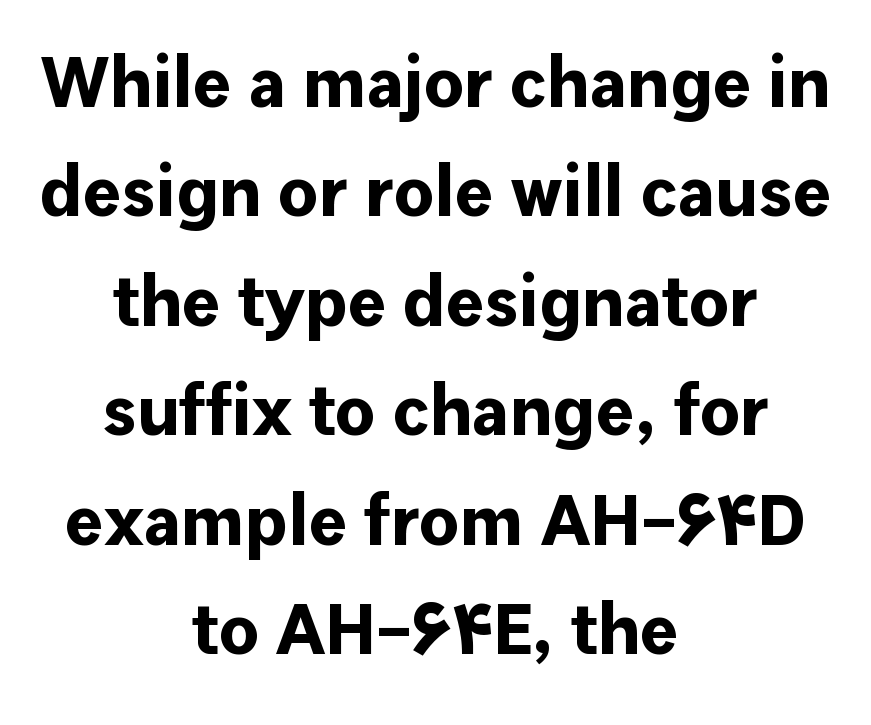
Q: Is the text bold? A: Yes.
Q: Is the text italic (slanted)? A: No, it is upright.
Q: Is the typeface a serif or a sans-serif typeface? A: Sans-serif.
Q: Is the text underlined? A: No.
Q: How is the paragraph aligned? A: Centered.
Q: Is the spacing between letters normal or unusually wide? A: Normal.
Q: Is the spacing between lines tight, normal or loose? A: Normal.
Q: Width (condensed, normal, or wide)? A: Normal.
Q: Stroke contrast? A: Low.
Q: x-height? A: Medium.
Q: Monospaced? A: No.
